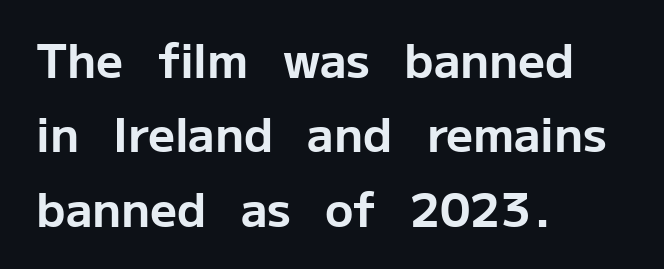
{"serif": "no", "italic": "no", "bold": "yes", "weight": "bold", "width": "normal", "stroke_contrast": "low", "x_height": "medium", "monospaced": "no", "underline": "no", "align": "left", "line_spacing": "normal", "line_spacing_ratio": 1.58, "letter_spacing": "normal", "letter_spacing_em": 0.0, "glyph_px": 47}
